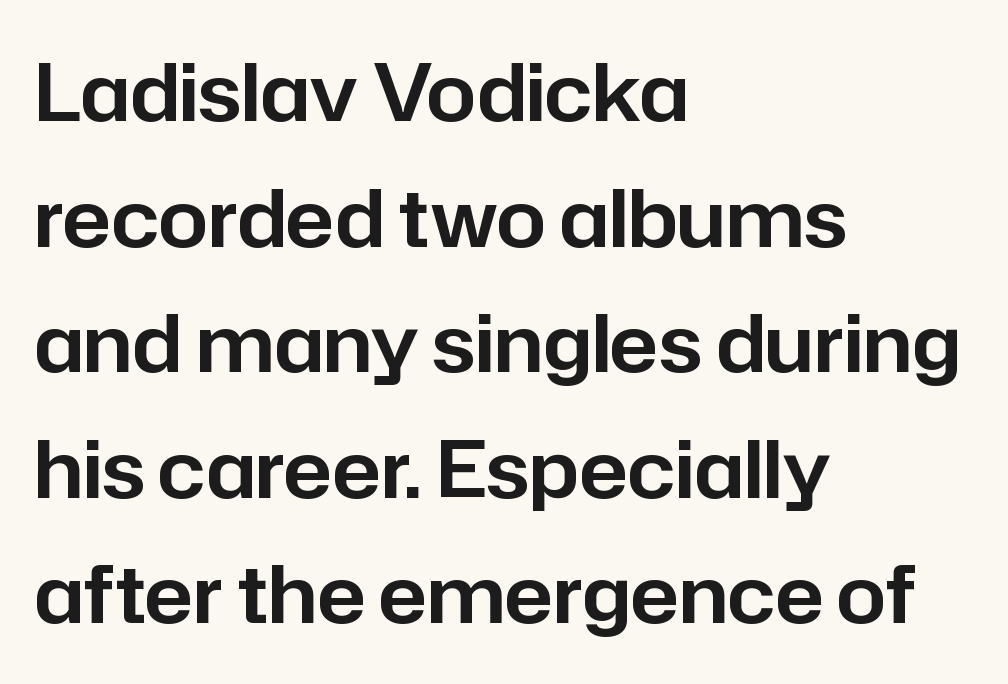
The specimen reads as upright at a glance. Summary of vertical rhythm: regular, with standard interline spacing. Anything drawn beneath the words? Only blank space. Varying glyph widths throughout — classic text-font behaviour.
